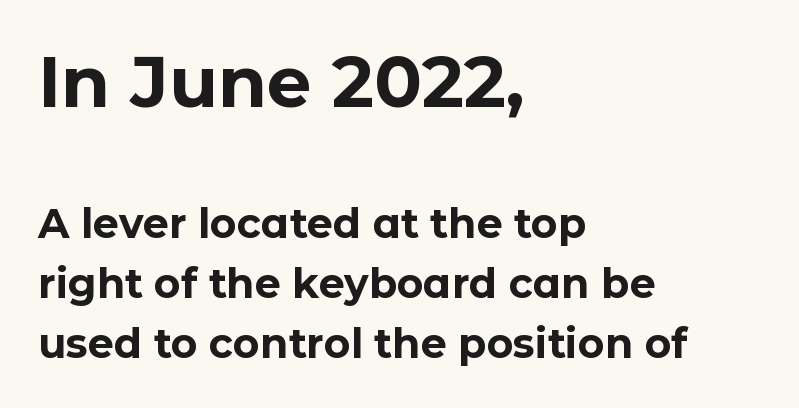
Q: Is the text bold? A: Yes.
Q: Is the text italic (slanted)? A: No, it is upright.
Q: Is the typeface a serif or a sans-serif typeface? A: Sans-serif.
Q: Is the text underlined? A: No.
Q: How is the paragraph aligned? A: Left-aligned.
Q: Is the spacing between letters normal or unusually wide? A: Normal.
Q: Is the spacing between lines tight, normal or loose? A: Normal.
Q: Which block of text is set in a larger size, the first (top) or the second (bottom)? A: The first (top) one.
Q: Width (condensed, normal, or wide)? A: Normal.
Q: Stroke contrast? A: Low.
Q: x-height? A: Medium.
Q: Monospaced? A: No.
